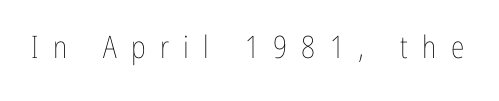
{"italic": "no", "bold": "no", "weight": "thin", "width": "condensed", "stroke_contrast": "low", "x_height": "medium", "monospaced": "no", "underline": "no", "letter_spacing": "wide", "letter_spacing_em": 0.46, "glyph_px": 31}
